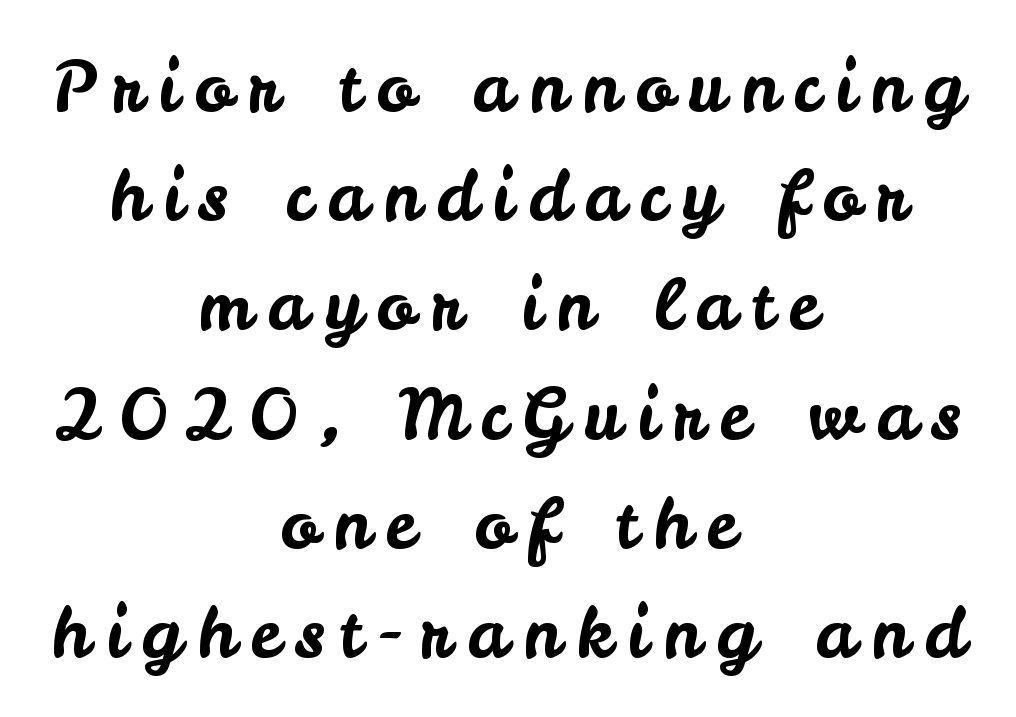
Q: Is the text italic (slanted)? A: Yes.
Q: Is the typeface a serif or a sans-serif typeface? A: Sans-serif.
Q: Is the text underlined? A: No.
Q: How is the paragraph aligned? A: Centered.
Q: Is the spacing between letters normal or unusually wide? A: Unusually wide.
Q: Is the spacing between lines tight, normal or loose? A: Normal.
Q: Width (condensed, normal, or wide)? A: Normal.
Q: Stroke contrast? A: Low.
Q: x-height? A: Small.
Q: Monospaced? A: No.
